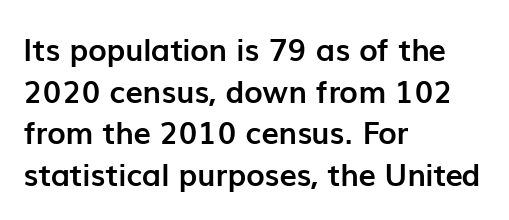
Anything drawn beneath the words? Only blank space. The text block is weighted toward the left margin, trailing off unevenly rightward. This rendering employs a face without finishing strokes, i.e., a sans-serif. The letterforms sit shoulder to shoulder at normal distance. Students, observe: this is what conventionally led text looks like. The lettering holds an erect, upright posture throughout.
